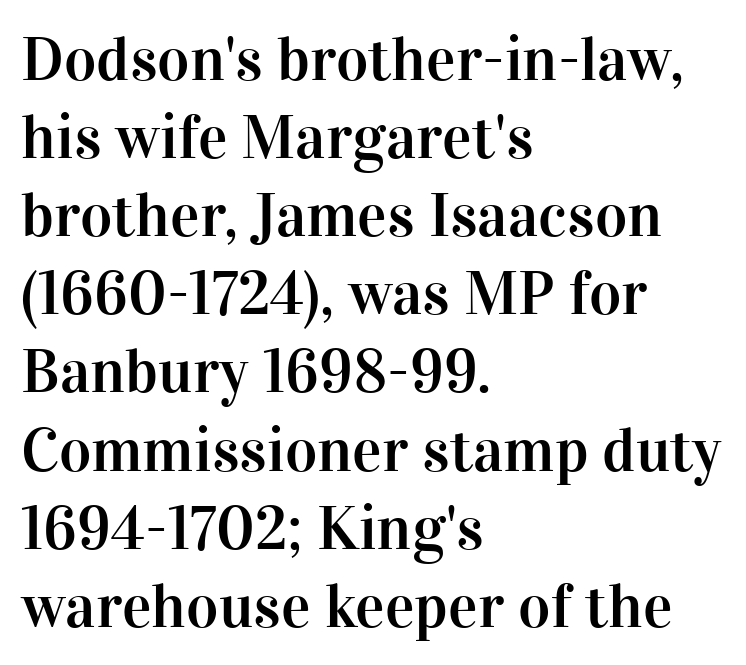
Is this a sans? No — the strokes have serifs. The face used here is rendered with its standard letterfit. It's the straight-up-and-down kind of type. The compositor pushed each line to the left boundary. The gap between lines stays unmarked.
